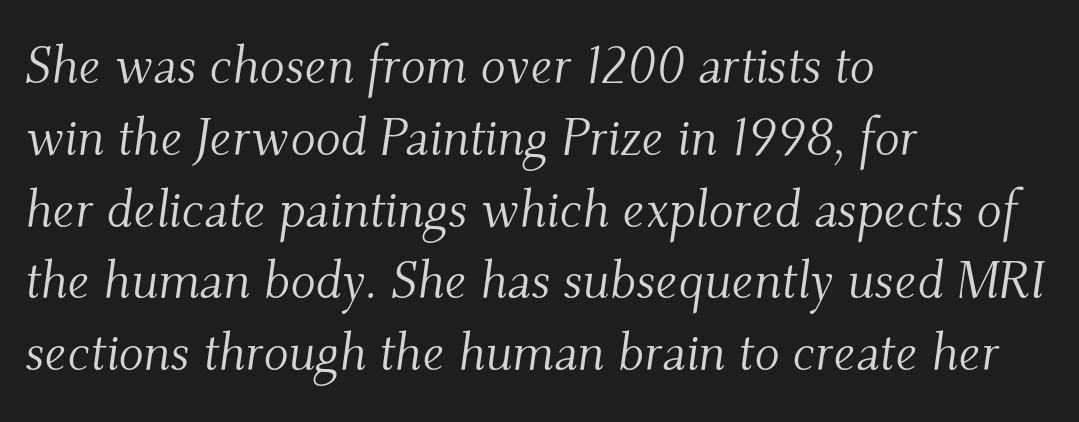
Q: Is the text bold? A: No.
Q: Is the text italic (slanted)? A: Yes, it leans right by about 9 degrees.
Q: Is the typeface a serif or a sans-serif typeface? A: Serif.
Q: Is the text underlined? A: No.
Q: How is the paragraph aligned? A: Left-aligned.
Q: Is the spacing between letters normal or unusually wide? A: Normal.
Q: Is the spacing between lines tight, normal or loose? A: Normal.
Q: Width (condensed, normal, or wide)? A: Normal.
Q: Stroke contrast? A: Medium.
Q: x-height? A: Small.
Q: Monospaced? A: No.
